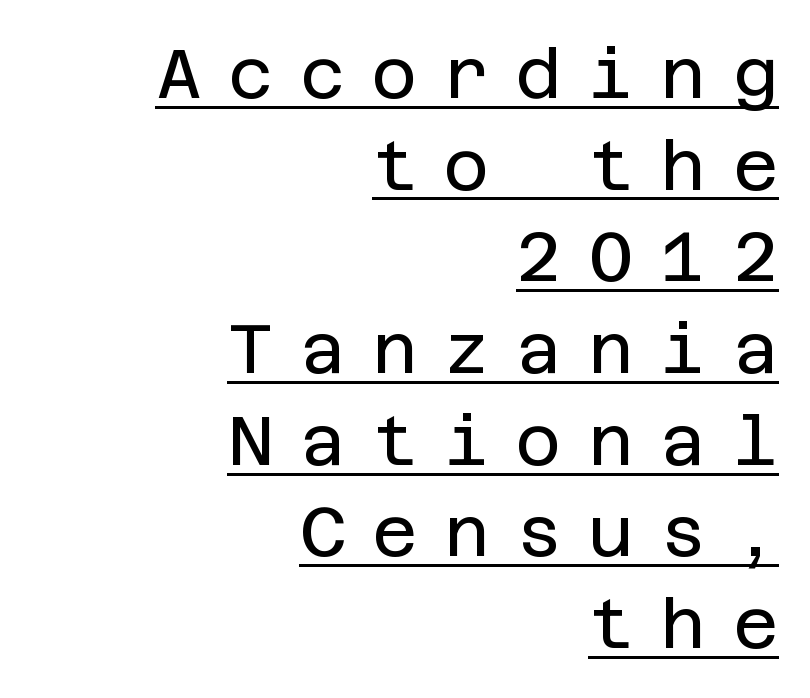
Q: Is the text bold? A: No.
Q: Is the text italic (slanted)? A: No, it is upright.
Q: Is the typeface a serif or a sans-serif typeface? A: Sans-serif.
Q: Is the text underlined? A: Yes.
Q: How is the paragraph aligned? A: Right-aligned.
Q: Is the spacing between letters normal or unusually wide? A: Unusually wide.
Q: Is the spacing between lines tight, normal or loose? A: Normal.
Q: Width (condensed, normal, or wide)? A: Normal.
Q: Stroke contrast? A: Low.
Q: x-height? A: Large.
